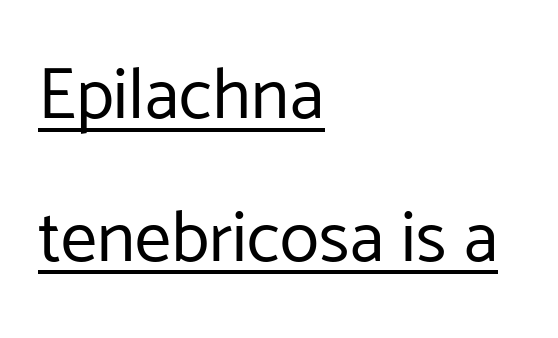
The image shows 72 px regular-weight sans-serif type, upright; set left-aligned, loose line spacing (1.98x), normal letter spacing, underlined; low stroke contrast and a medium x-height.
